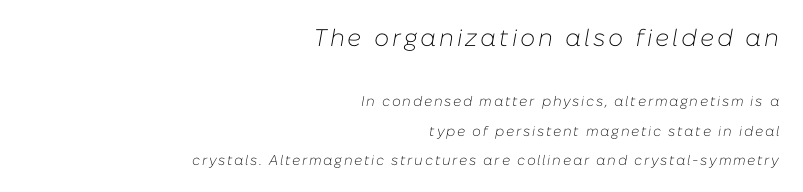
Q: Is the text bold? A: No.
Q: Is the text italic (slanted)? A: Yes, it leans right by about 10 degrees.
Q: Is the text underlined? A: No.
Q: How is the paragraph aligned? A: Right-aligned.
Q: Is the spacing between lines tight, normal or loose? A: Loose.
Q: Which block of text is set in a larger size, the first (top) or the second (bottom)? A: The first (top) one.
